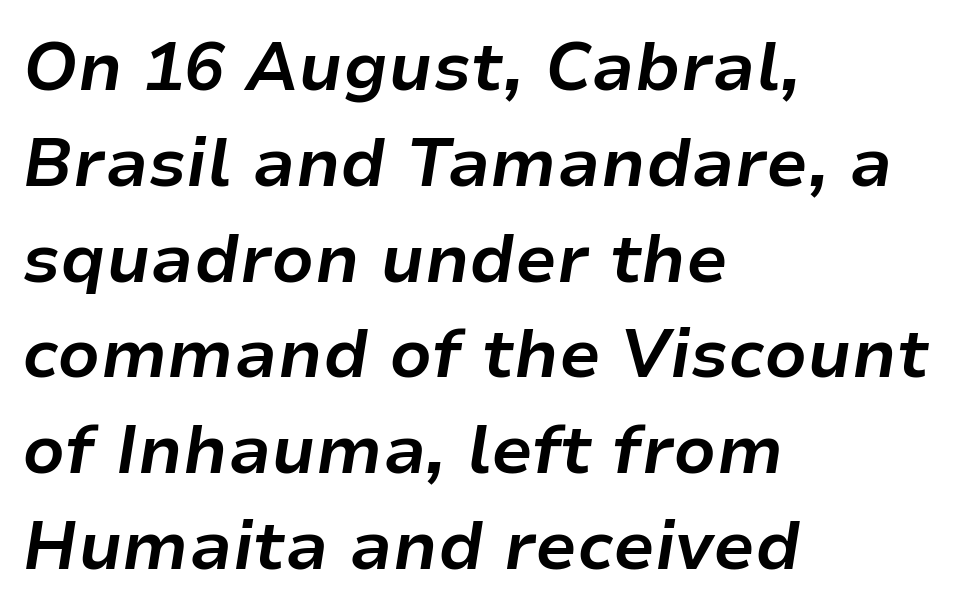
Weight check: bold — yes, fully. The rows are spaced the way most documents space them. Check the space under the baseline: it is left empty. The face used here is rendered with its standard letterfit. Slant detected: the letters are inclined. The lines in this sample share a left origin and differ only in where they stop.
